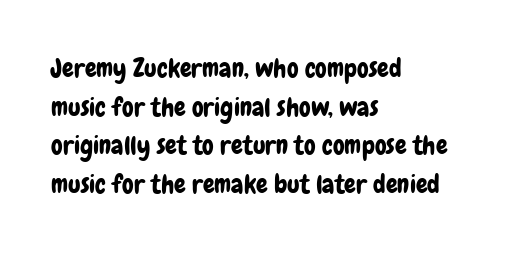
The image shows 26 px text type, upright; set left-aligned, normal line spacing (1.49x), normal letter spacing, not underlined.
